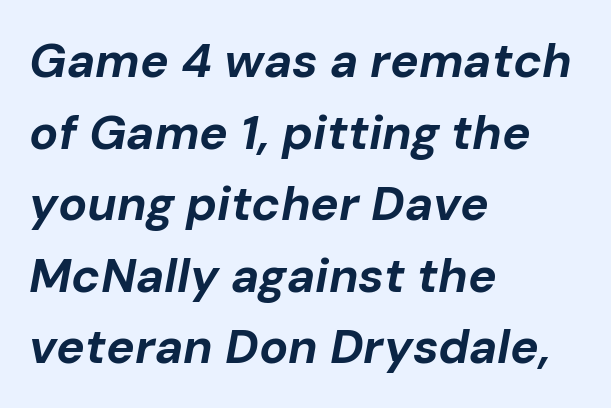
The image shows 48 px bold type, italic (leaning right); set left-aligned, normal line spacing (1.49x), normal letter spacing, not underlined; low stroke contrast and a medium x-height.
